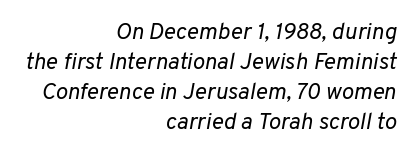
This is not heavy type; no bold has been used. Inter-character spacing is left at the font's built-in metrics. Plain, unruled lines of type. Layout note: lines flush right. The designer left line spacing at the default.
